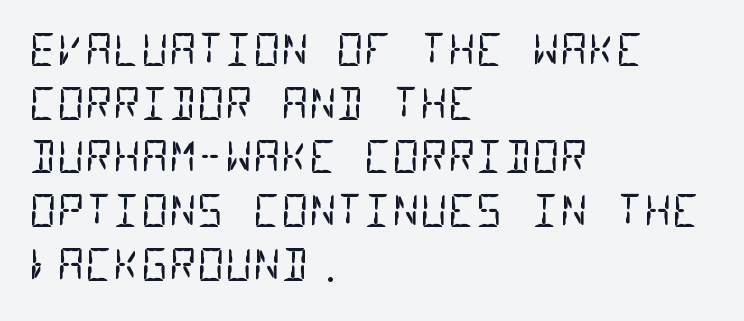
Q: Is the text bold? A: No.
Q: Is the typeface a serif or a sans-serif typeface? A: Sans-serif.
Q: Is the text underlined? A: No.
Q: How is the paragraph aligned? A: Left-aligned.
Q: Is the spacing between letters normal or unusually wide? A: Normal.
Q: Is the spacing between lines tight, normal or loose? A: Normal.
Q: Width (condensed, normal, or wide)? A: Condensed.
Q: Stroke contrast? A: Low.
Q: x-height? A: Large.
Q: Monospaced? A: Yes.
